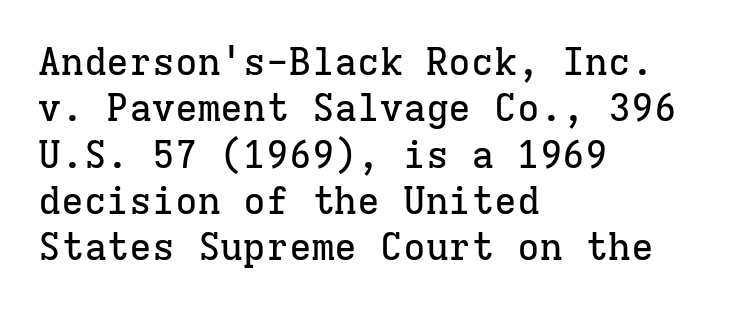
The passage shown is typed in a monospace face where columns stay perfectly aligned. Anything drawn beneath the words? Only blank space. Horizontally, the lines are justified to the leading edge only. To sum up the face: it has serifs. You can tell it's not italic because the verticals are truly vertical. A typesetter would call this zero additional tracking.
